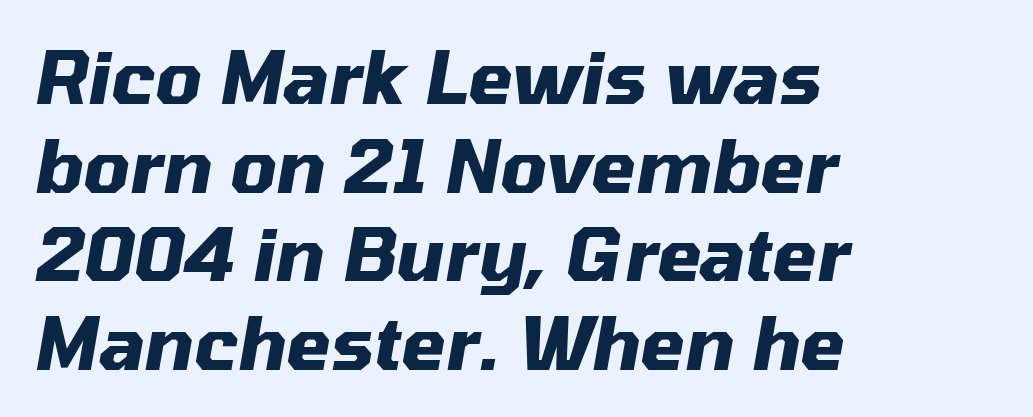
The image shows 72 px heavy type, italic (leaning right); set left-aligned, line spacing 1.23x, normal letter spacing, not underlined; medium stroke contrast and a medium x-height.
